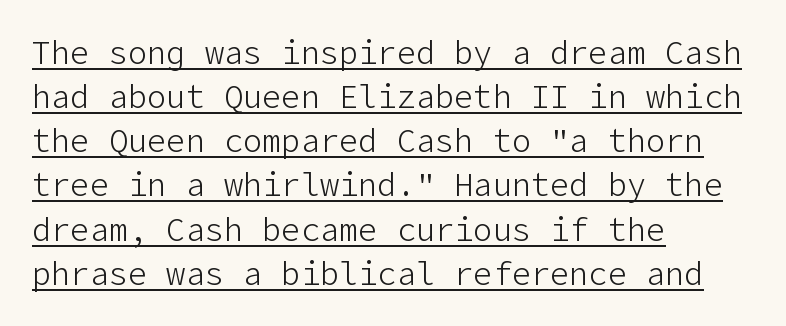
The typeface chosen for these lines omits serifs. Stroke mass is kept to a normal reading level or below. Horizontally, the lines are justified to the leading edge only. In terms of letterspacing, this is plain default setting. Each new line begins a customary step beneath the previous one. The typography opts for an upright posture over an oblique one.
